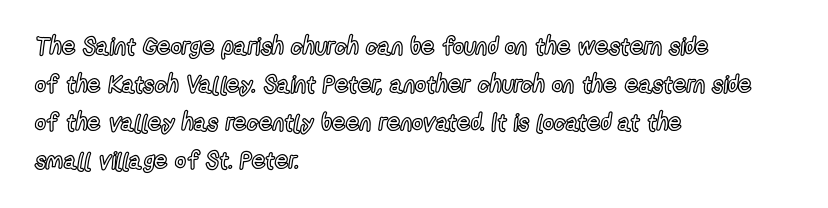
The image shows 24 px text type; set left-aligned, normal line spacing (1.59x), normal letter spacing, not underlined.
